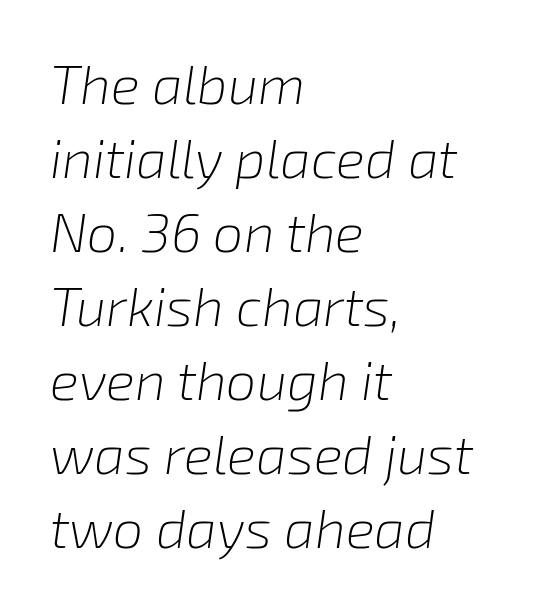
Nobody touched the tracking dial on this one. Bold? No — there's no thickening of the strokes. These lines were composed using italics. Typeset ragged right — the left edge is the straight one. If you measured baseline to baseline, you'd find a middling distance. Clear beneath every line of the passage.
